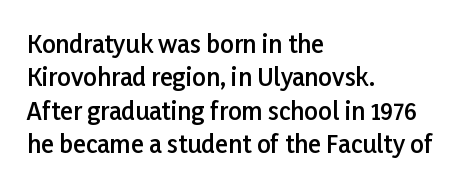
Does the lettering tilt? It doesn't — this is upright. Students, this is semibold: more ink than regular, less than bold. Is the block centered? No — it sits flush against the left margin. The block of text has a typical density, with ordinary space between rows.
